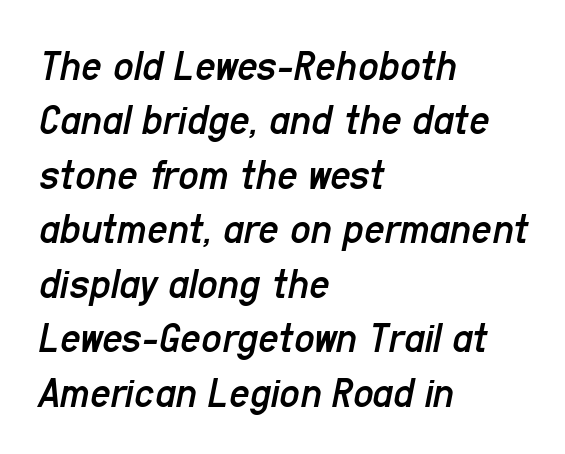
The image shows 45 px regular-weight, condensed type, italic (leaning right); set left-aligned, line spacing 1.21x, normal letter spacing, not underlined; low stroke contrast and a medium x-height.
